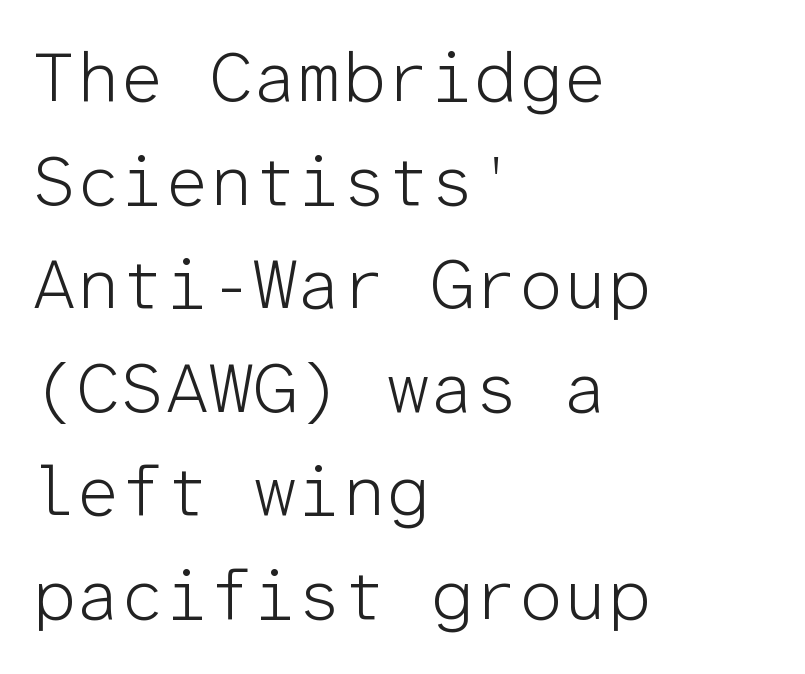
The image shows 70 px light sans-serif type, upright, monospaced; set left-aligned, normal line spacing (1.48x), normal letter spacing, not underlined; low stroke contrast and a medium x-height.
